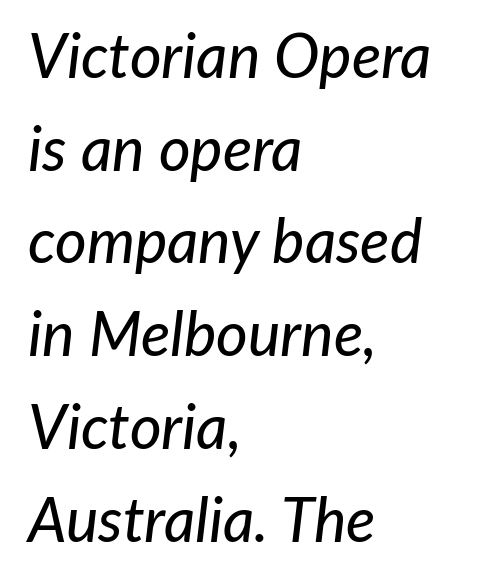
Q: Is the text italic (slanted)? A: Yes, it leans right by about 7 degrees.
Q: Is the text underlined? A: No.
Q: How is the paragraph aligned? A: Left-aligned.
Q: Is the spacing between letters normal or unusually wide? A: Normal.
Q: Is the spacing between lines tight, normal or loose? A: Normal.
Q: Width (condensed, normal, or wide)? A: Normal.
Q: Stroke contrast? A: Low.
Q: x-height? A: Medium.
Q: Monospaced? A: No.
